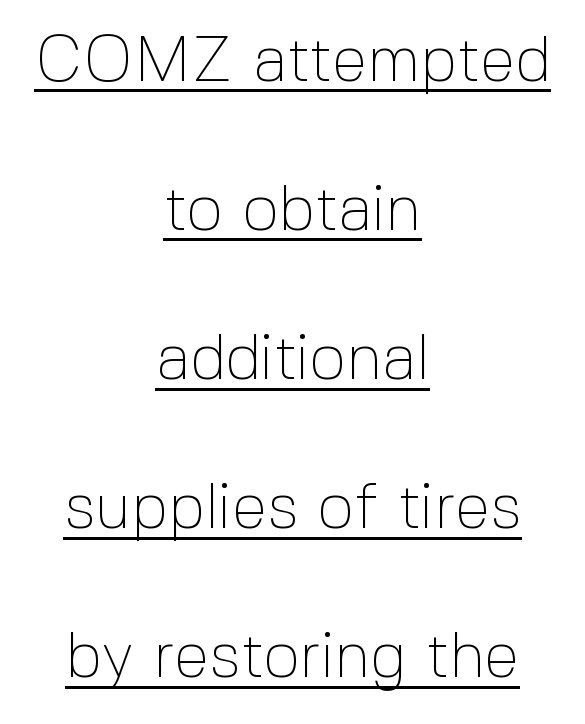
The image shows 64 px thin sans-serif type, upright; set centered, loose line spacing (2.33x), normal letter spacing, underlined; a medium x-height.
